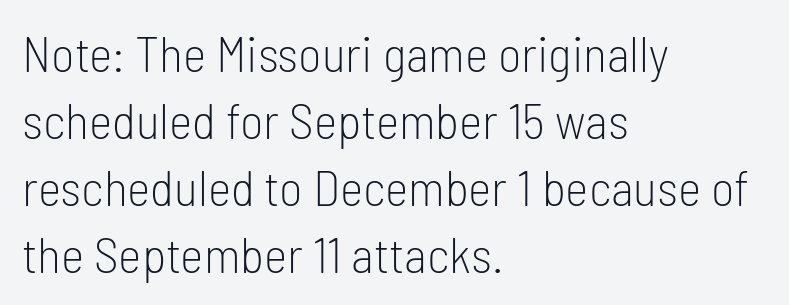
The image shows 50 px light, condensed sans-serif type, upright; set left-aligned, normal line spacing (1.34x), normal letter spacing, not underlined; low stroke contrast and a medium x-height.
